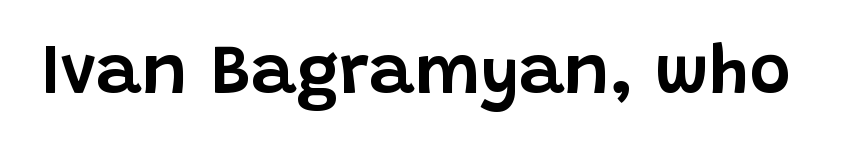
The image shows 70 px sans-serif type, upright; set normal letter spacing, not underlined; low stroke contrast and a large x-height.
